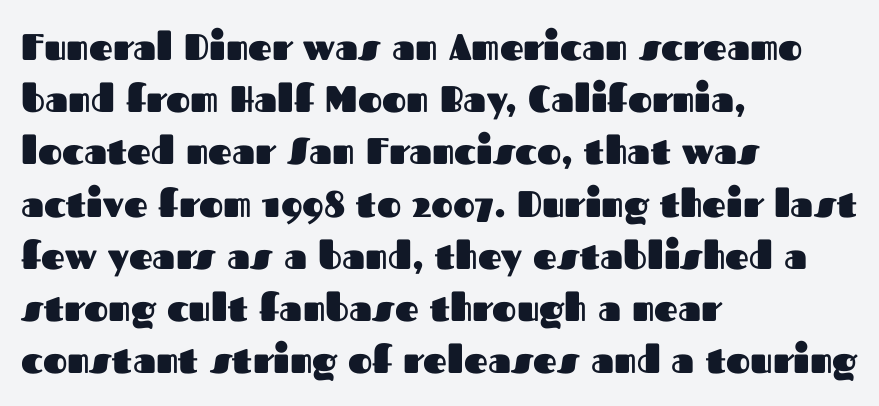
Q: Is the text bold? A: Yes.
Q: Is the text italic (slanted)? A: No, it is upright.
Q: Is the typeface a serif or a sans-serif typeface? A: Sans-serif.
Q: Is the text underlined? A: No.
Q: How is the paragraph aligned? A: Left-aligned.
Q: Is the spacing between letters normal or unusually wide? A: Normal.
Q: Is the spacing between lines tight, normal or loose? A: Normal.
Q: Width (condensed, normal, or wide)? A: Normal.
Q: Stroke contrast? A: Medium.
Q: x-height? A: Medium.
Q: Monospaced? A: No.
